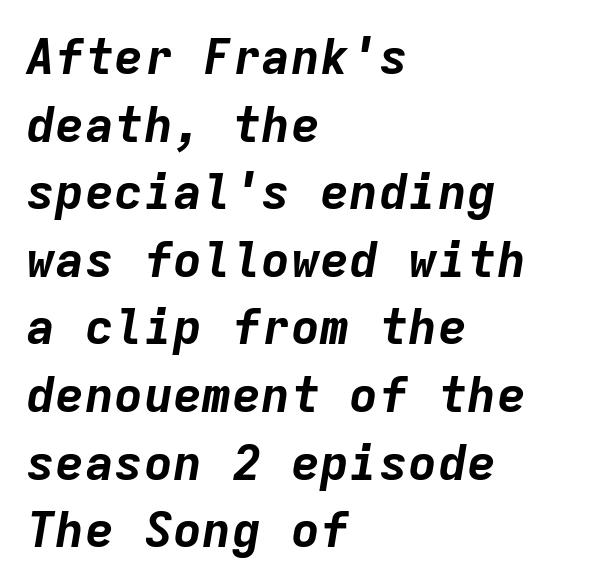
{"italic": "yes", "lean": "right", "slant_degrees": 9, "bold": "yes", "weight": "bold", "width": "normal", "stroke_contrast": "low", "x_height": "medium", "monospaced": "yes", "underline": "no", "align": "left", "line_spacing": "normal", "line_spacing_ratio": 1.38, "letter_spacing": "normal", "letter_spacing_em": 0.0, "glyph_px": 49}
